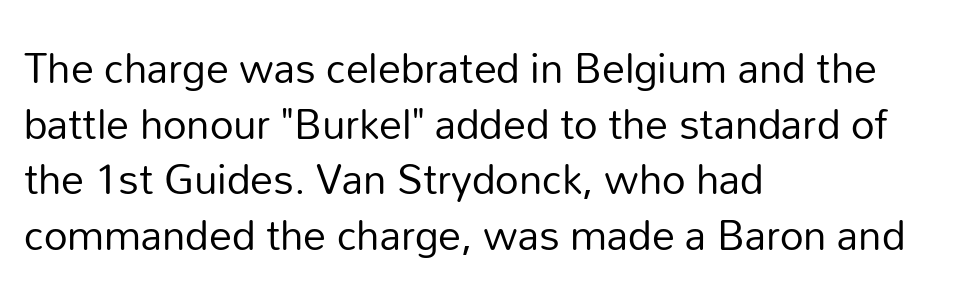
The image shows 46 px regular-weight sans-serif type, upright; set left-aligned, line spacing 1.21x, normal letter spacing, not underlined; low stroke contrast and a medium x-height.
